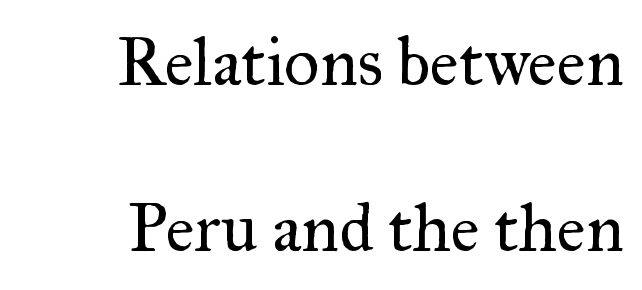
The image shows 69 px regular-weight serif type, upright; set right-aligned, loose line spacing (2.41x), normal letter spacing, not underlined; medium stroke contrast and a small x-height.
